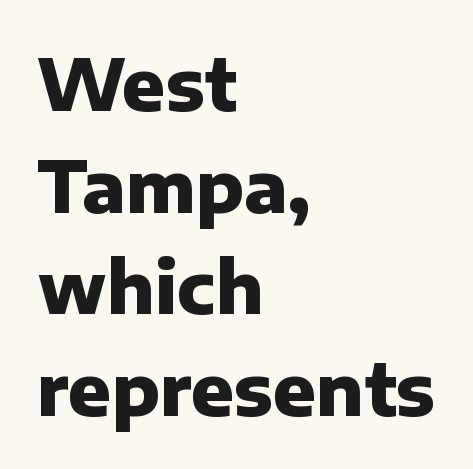
Q: Is the text bold? A: Yes.
Q: Is the text italic (slanted)? A: No, it is upright.
Q: Is the typeface a serif or a sans-serif typeface? A: Sans-serif.
Q: Is the text underlined? A: No.
Q: How is the paragraph aligned? A: Left-aligned.
Q: Is the spacing between letters normal or unusually wide? A: Normal.
Q: Is the spacing between lines tight, normal or loose? A: Normal.
Q: Width (condensed, normal, or wide)? A: Normal.
Q: Stroke contrast? A: Low.
Q: x-height? A: Medium.
Q: Monospaced? A: No.
